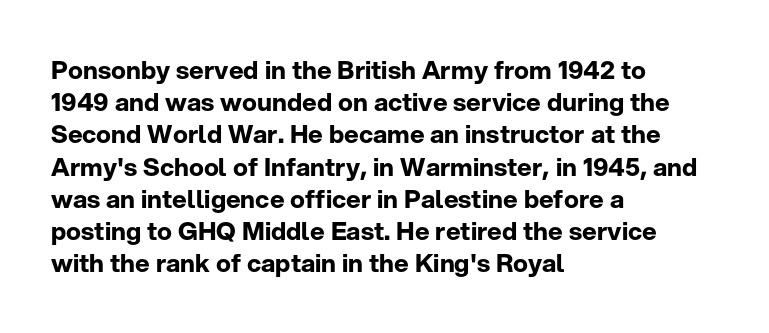
{"italic": "no", "bold": "yes", "underline": "no", "align": "left", "line_spacing": "normal", "line_spacing_ratio": 1.29, "letter_spacing": "normal", "letter_spacing_em": 0.0, "glyph_px": 25}
